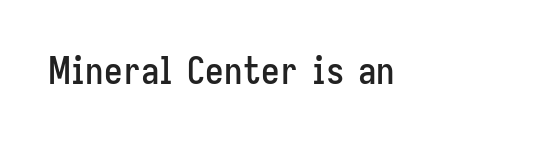
{"serif": "no", "italic": "no", "width": "condensed", "stroke_contrast": "low", "x_height": "medium", "monospaced": "no", "underline": "no", "letter_spacing": "normal", "letter_spacing_em": 0.0, "glyph_px": 37}
